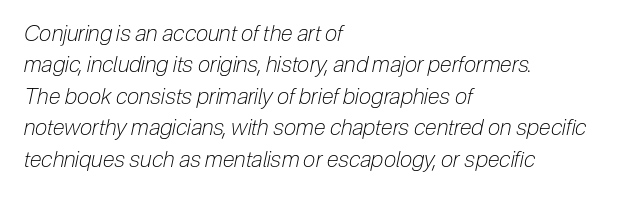
Q: Is the text bold? A: No.
Q: Is the text italic (slanted)? A: Yes, it leans right by about 12 degrees.
Q: Is the text underlined? A: No.
Q: How is the paragraph aligned? A: Left-aligned.
Q: Is the spacing between letters normal or unusually wide? A: Normal.
Q: Is the spacing between lines tight, normal or loose? A: Normal.
